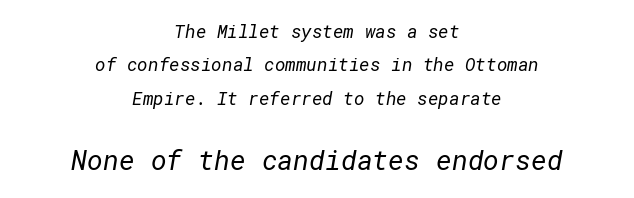
The compositor balanced each line on the midline. The passage shown has conventional tracking throughout. The letterforms sit at book weight or below. The passage shown is not underscored anywhere. Two sizes are in play, and the larger belongs to the second block.
